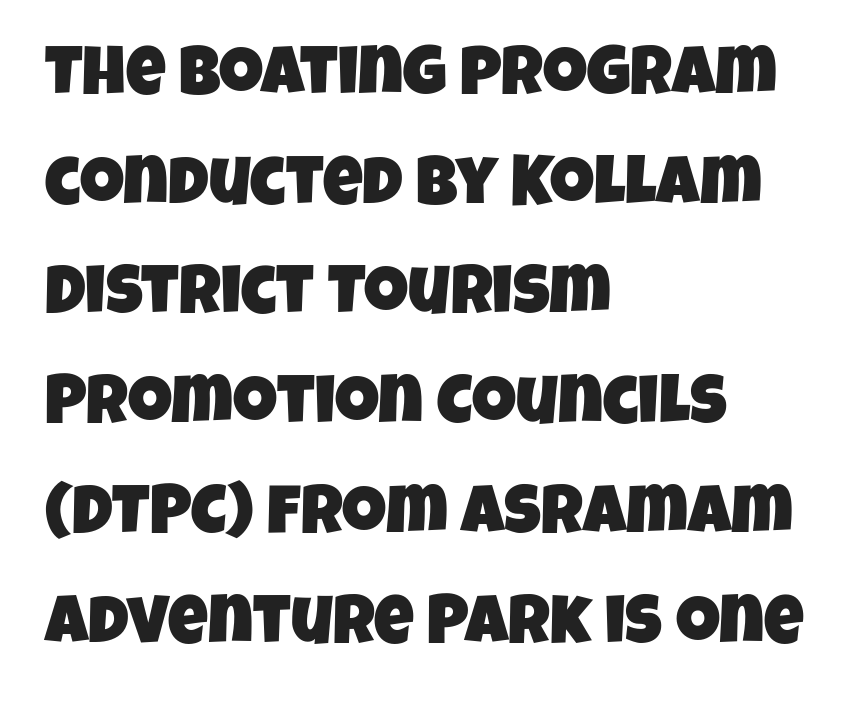
Q: Is the typeface a serif or a sans-serif typeface? A: Sans-serif.
Q: Is the text underlined? A: No.
Q: How is the paragraph aligned? A: Left-aligned.
Q: Is the spacing between letters normal or unusually wide? A: Normal.
Q: Is the spacing between lines tight, normal or loose? A: Normal.
Q: Width (condensed, normal, or wide)? A: Condensed.
Q: Stroke contrast? A: Low.
Q: x-height? A: Large.
Q: Monospaced? A: No.
